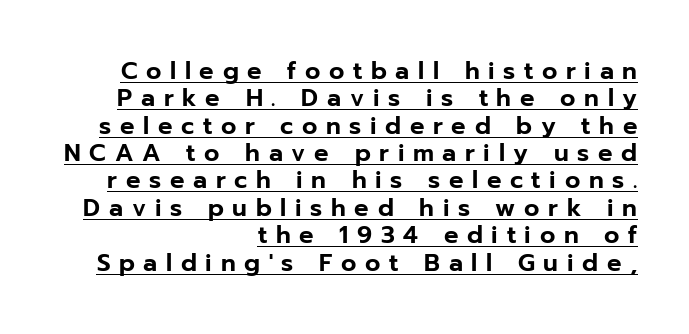
{"italic": "no", "underline": "yes", "align": "right", "line_spacing": "tight", "line_spacing_ratio": 1.14, "letter_spacing": "wide", "letter_spacing_em": 0.36, "glyph_px": 24}
